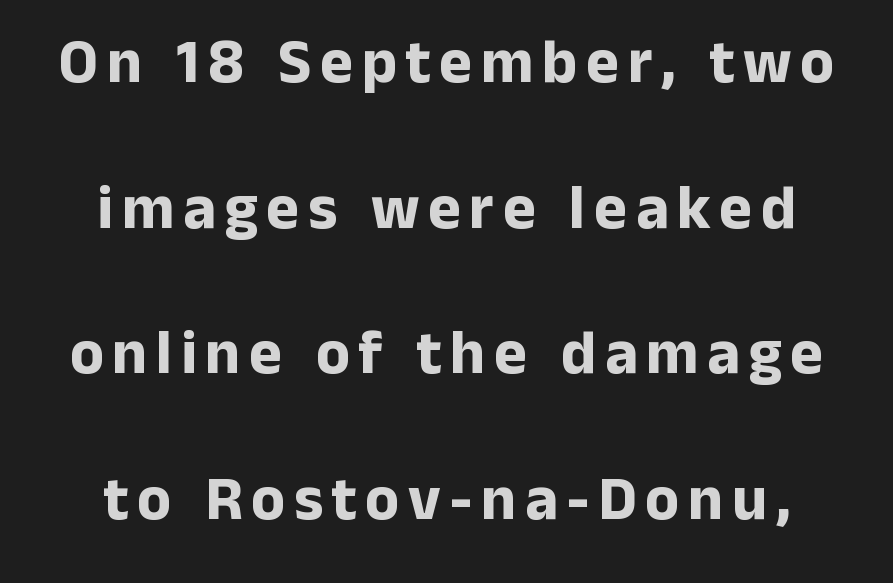
{"serif": "no", "italic": "no", "bold": "yes", "weight": "bold", "width": "normal", "stroke_contrast": "low", "x_height": "medium", "monospaced": "no", "underline": "no", "align": "center", "line_spacing": "loose", "line_spacing_ratio": 2.35, "glyph_px": 62}
